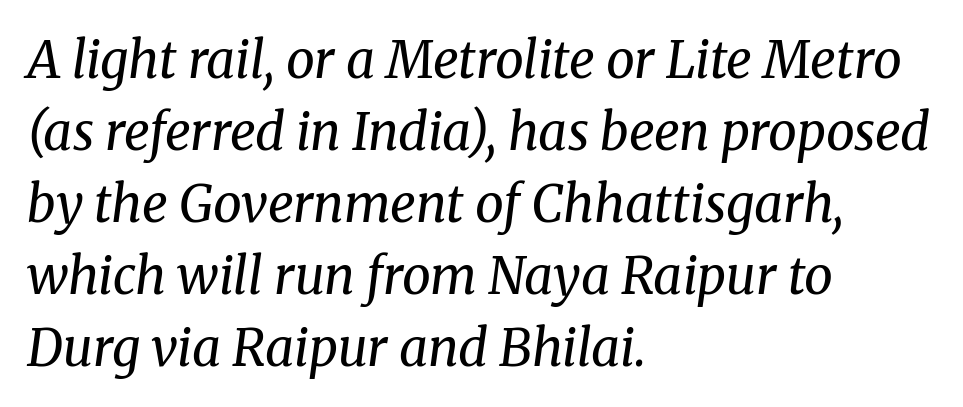
{"serif": "yes", "italic": "yes", "lean": "right", "slant_degrees": 8, "bold": "no", "weight": "regular", "width": "normal", "stroke_contrast": "medium", "x_height": "medium", "monospaced": "no", "underline": "no", "align": "left", "line_spacing": "normal", "line_spacing_ratio": 1.41, "letter_spacing": "normal", "letter_spacing_em": 0.0, "glyph_px": 51}
